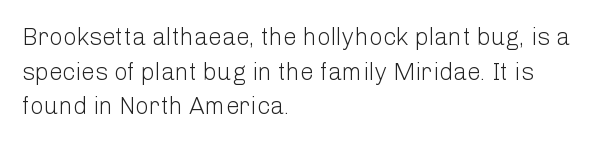
The image shows 24 px text type, upright; set left-aligned, normal line spacing (1.44x), normal letter spacing, not underlined.
